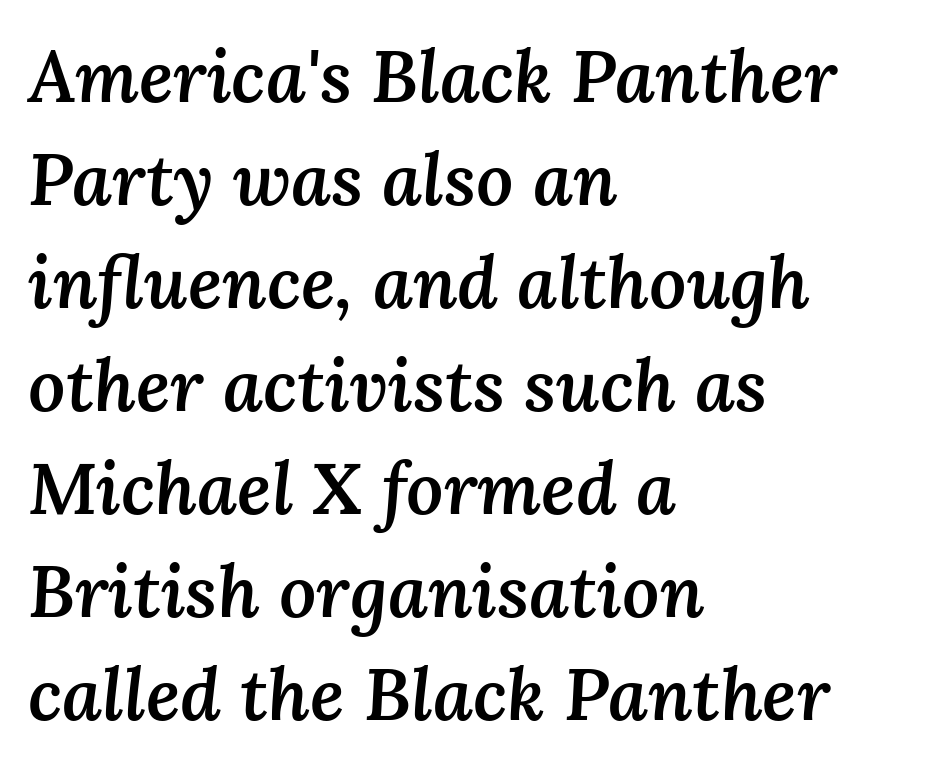
The image shows 73 px semibold type, italic (leaning right); set left-aligned, normal line spacing (1.41x), normal letter spacing, not underlined; medium stroke contrast and a medium x-height.
